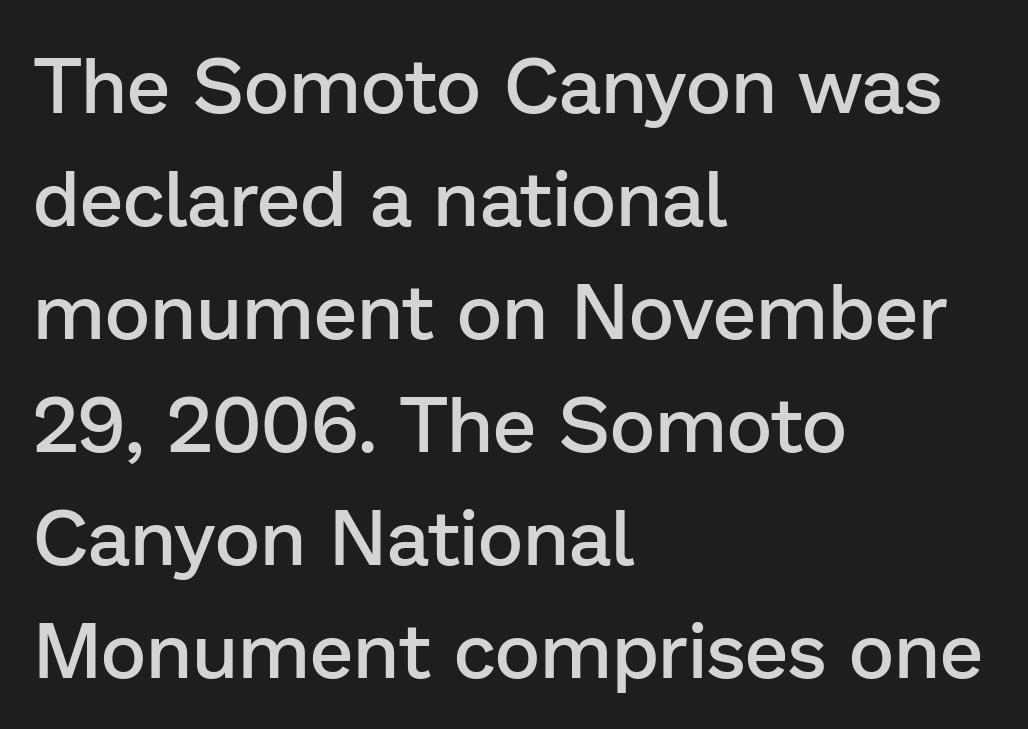
The image shows 78 px semibold sans-serif type, upright; set left-aligned, normal line spacing (1.45x), normal letter spacing, not underlined; low stroke contrast and a medium x-height.
